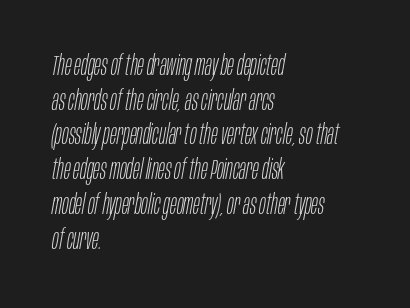
{"italic": "yes", "lean": "right", "slant_degrees": 10, "bold": "no", "weight": "light", "width": "condensed", "stroke_contrast": "low", "x_height": "large", "monospaced": "no", "underline": "no", "align": "left", "line_spacing_ratio": 1.24, "letter_spacing": "normal", "letter_spacing_em": 0.0, "glyph_px": 28}
